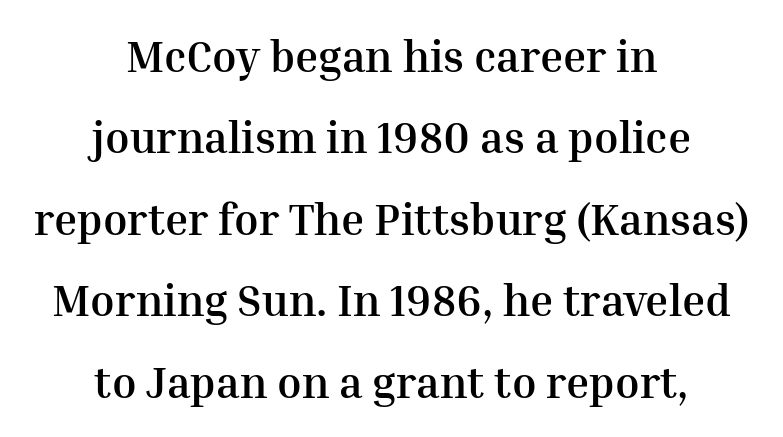
{"serif": "yes", "italic": "no", "bold": "yes", "weight": "semibold", "width": "normal", "stroke_contrast": "medium", "x_height": "medium", "monospaced": "no", "underline": "no", "align": "center", "line_spacing_ratio": 1.85, "letter_spacing": "normal", "letter_spacing_em": 0.0, "glyph_px": 44}
